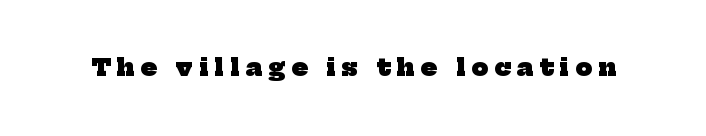
The image shows 23 px bold type; set unusually wide letter spacing (+0.28 em), not underlined.
